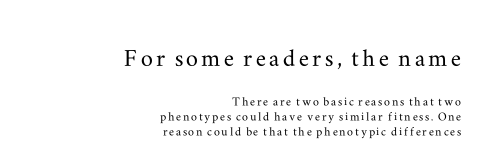
The image shows 30 px wide serif type, upright; set right-aligned, tight line spacing (0.98x), not underlined; the first (top) block is 2.0x larger; medium stroke contrast and a small x-height.
